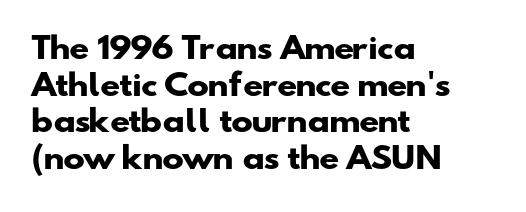
Q: Is the text bold? A: Yes.
Q: Is the typeface a serif or a sans-serif typeface? A: Sans-serif.
Q: Is the text underlined? A: No.
Q: How is the paragraph aligned? A: Left-aligned.
Q: Is the spacing between letters normal or unusually wide? A: Normal.
Q: Is the spacing between lines tight, normal or loose? A: Normal.
Q: Width (condensed, normal, or wide)? A: Wide.
Q: Stroke contrast? A: Low.
Q: x-height? A: Small.
Q: Monospaced? A: No.
